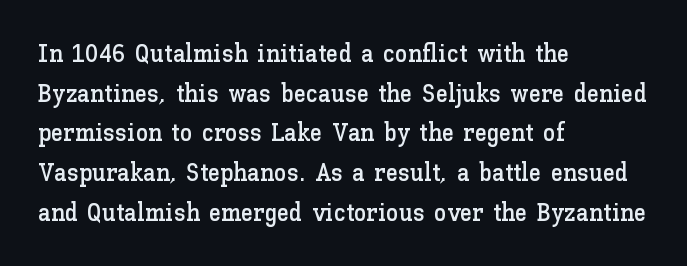
Q: Is the text italic (slanted)? A: No, it is upright.
Q: Is the text underlined? A: No.
Q: How is the paragraph aligned? A: Left-aligned.
Q: Is the spacing between letters normal or unusually wide? A: Normal.
Q: Is the spacing between lines tight, normal or loose? A: Normal.
